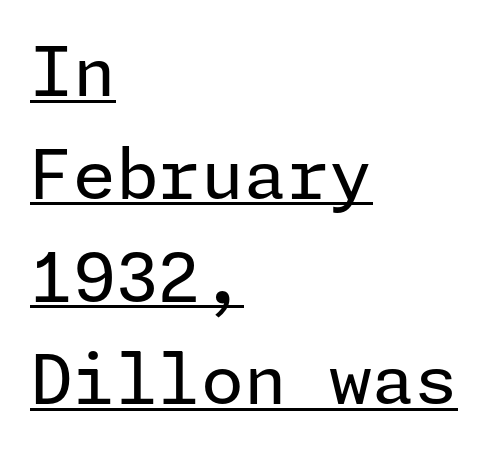
{"serif": "no", "italic": "no", "bold": "no", "weight": "regular", "width": "normal", "stroke_contrast": "low", "x_height": "medium", "underline": "yes", "align": "left", "line_spacing": "normal", "line_spacing_ratio": 1.49, "letter_spacing": "normal", "letter_spacing_em": 0.0, "glyph_px": 69}
